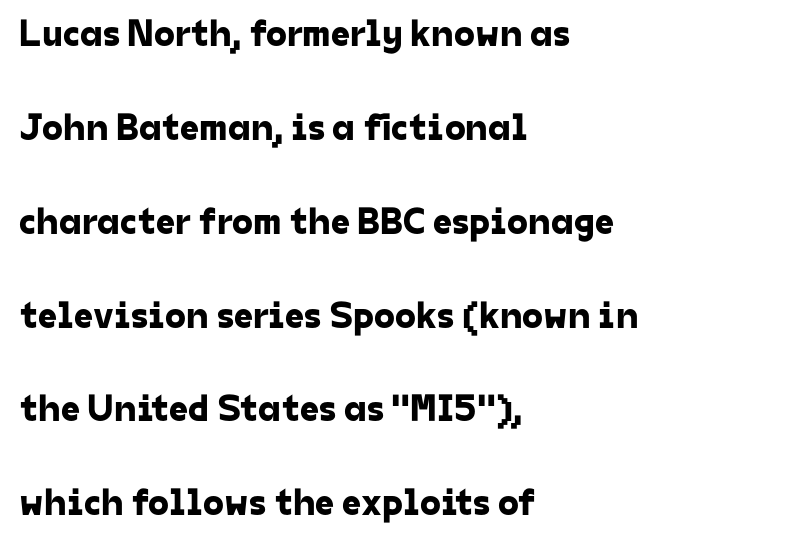
What's the leading like? Stretched, with rows far apart. Tracking here is standard; glyphs follow each other at the usual distance. Here the designer chose a conventional face with non-uniform glyph widths. No feet cap the strokes, marking this as sans-serif type. The rendering anchors every line to the left-hand side.
